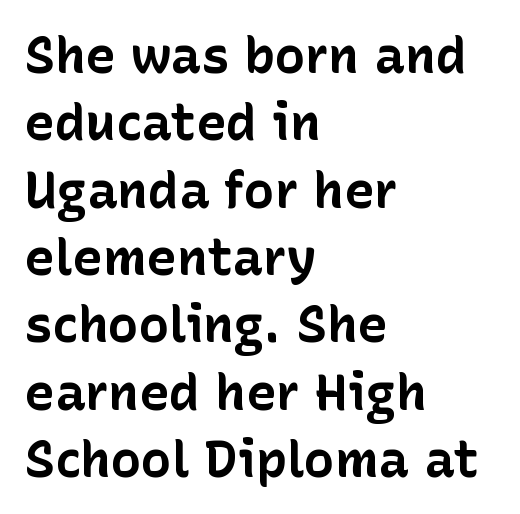
{"serif": "no", "italic": "no", "bold": "yes", "weight": "bold", "width": "normal", "stroke_contrast": "low", "x_height": "medium", "monospaced": "no", "underline": "no", "align": "left", "line_spacing": "normal", "line_spacing_ratio": 1.32, "letter_spacing": "normal", "letter_spacing_em": 0.0, "glyph_px": 51}
